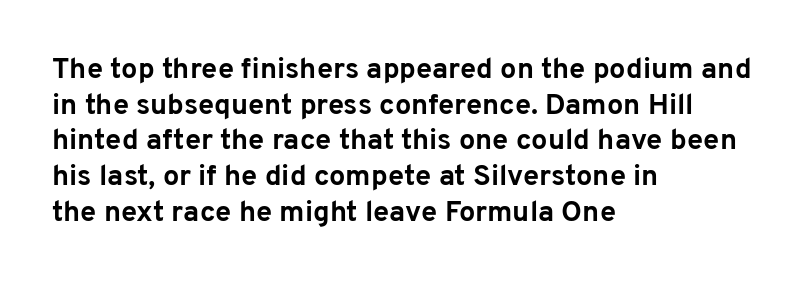
Q: Is the text bold? A: Yes.
Q: Is the text italic (slanted)? A: No, it is upright.
Q: Is the typeface a serif or a sans-serif typeface? A: Sans-serif.
Q: Is the text underlined? A: No.
Q: How is the paragraph aligned? A: Left-aligned.
Q: Is the spacing between letters normal or unusually wide? A: Normal.
Q: Width (condensed, normal, or wide)? A: Normal.
Q: Stroke contrast? A: Low.
Q: x-height? A: Medium.
Q: Monospaced? A: No.
